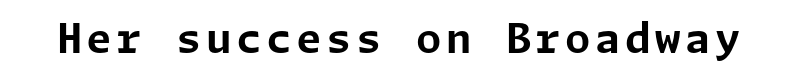
This rendering employs a face without finishing strokes, i.e., a sans-serif. Has an underline been added? It has not. Do the letters lean? They stand straight. A full-strength bold gives these letters their thick strokes.
